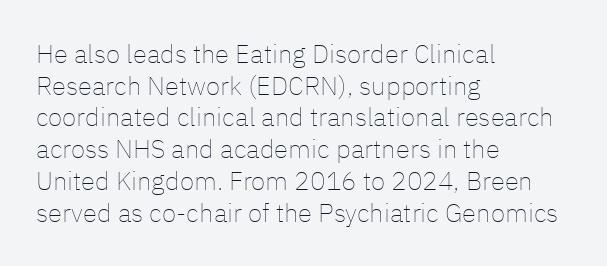
The image shows 26 px text type, upright; set left-aligned, line spacing 1.22x, normal letter spacing, not underlined.
